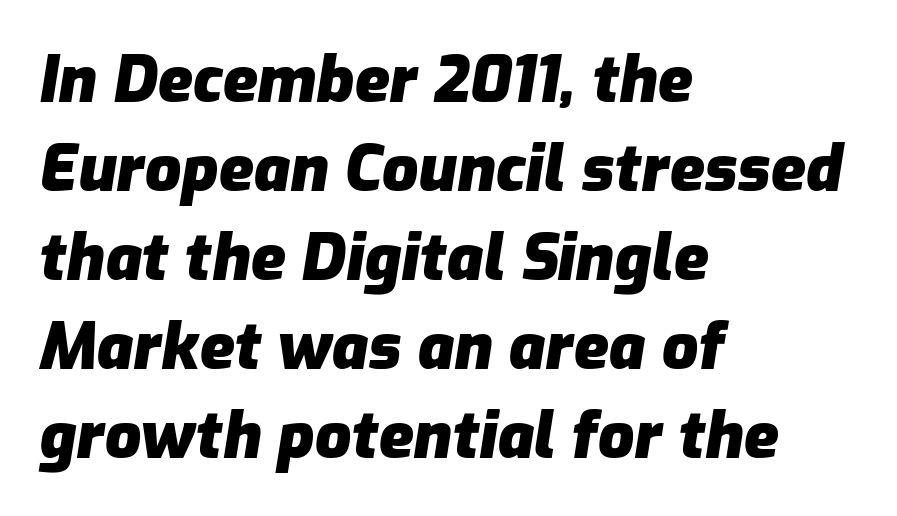
Heavy-handed strokes throughout: this text is bold. Spacing between characters is what you'd get straight out of the box. The specimen reads as italic at a glance. The foot of each line stays bare and open. Evenly set lines give the paragraph a standard silhouette. These lines are rendered in a variable-pitch font.
